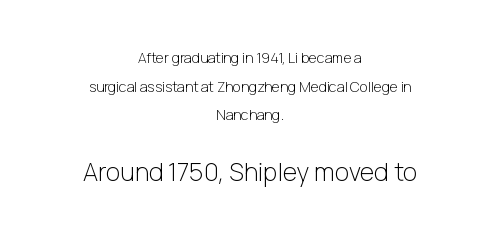
{"italic": "no", "bold": "no", "underline": "no", "align": "center", "line_spacing": "loose", "line_spacing_ratio": 2.05, "letter_spacing": "normal", "letter_spacing_em": 0.0, "larger_block": "second", "size_ratio": 1.79, "glyph_px": 25}
